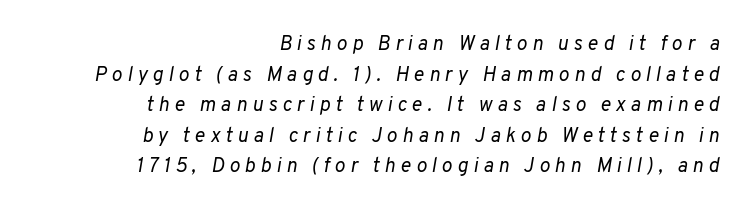
{"italic": "yes", "lean": "right", "slant_degrees": 10, "bold": "no", "underline": "no", "align": "right", "line_spacing": "normal", "line_spacing_ratio": 1.53, "letter_spacing": "wide", "letter_spacing_em": 0.25, "glyph_px": 20}
